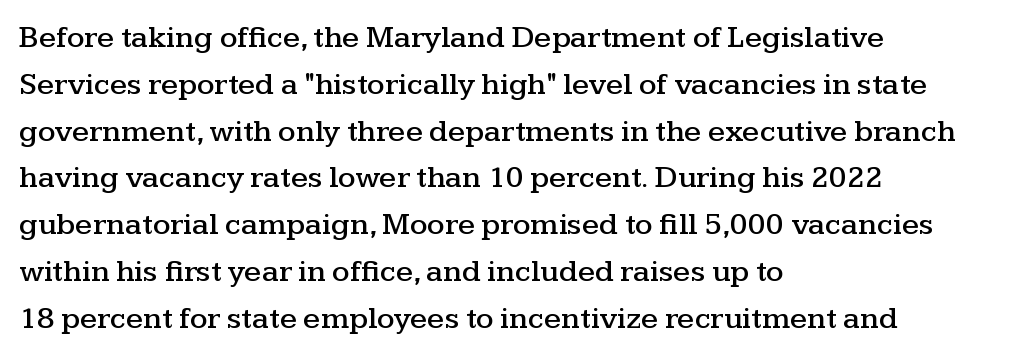
{"serif": "yes", "italic": "no", "width": "wide", "stroke_contrast": "medium", "x_height": "medium", "monospaced": "no", "underline": "no", "align": "left", "line_spacing": "normal", "line_spacing_ratio": 1.51, "letter_spacing": "normal", "letter_spacing_em": 0.0, "glyph_px": 31}
